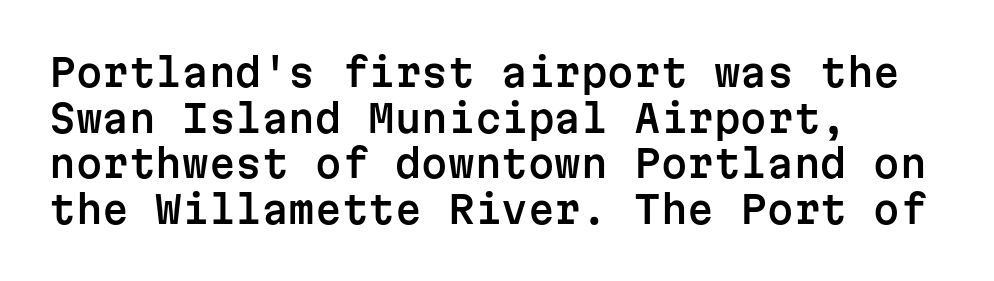
The image shows 38 px sans-serif type, upright, monospaced; set left-aligned, line spacing 1.2x, normal letter spacing, not underlined; low stroke contrast and a medium x-height.
